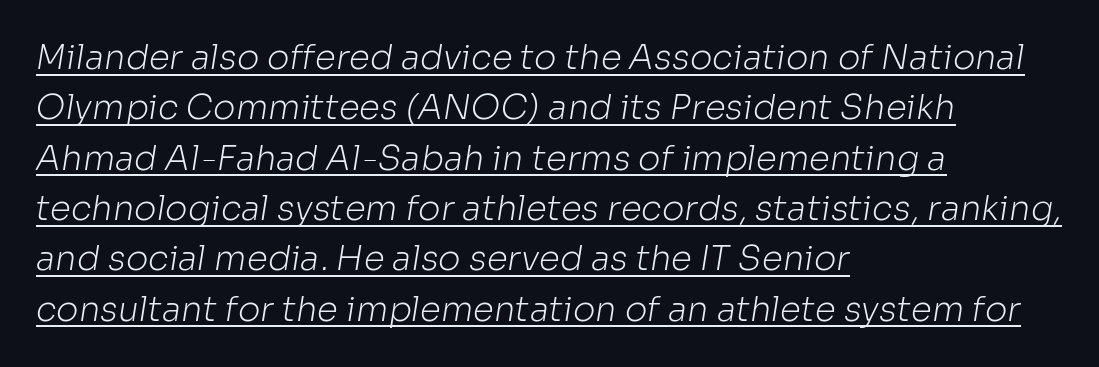
{"serif": "no", "bold": "no", "weight": "light", "width": "normal", "stroke_contrast": "low", "x_height": "medium", "monospaced": "no", "underline": "yes", "align": "left", "line_spacing": "normal", "line_spacing_ratio": 1.48, "letter_spacing": "normal", "letter_spacing_em": 0.0, "glyph_px": 34}
